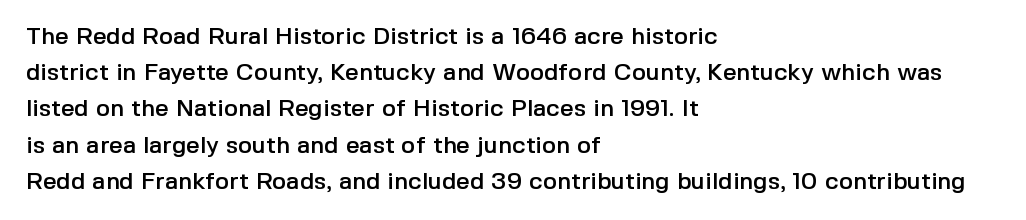
{"italic": "no", "underline": "no", "align": "left", "line_spacing": "normal", "line_spacing_ratio": 1.51, "letter_spacing": "normal", "letter_spacing_em": 0.0, "glyph_px": 24}
